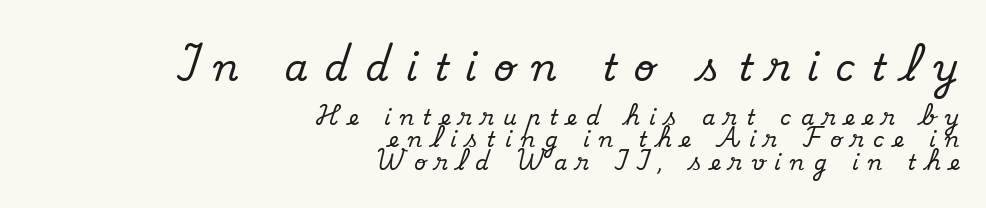
Q: Is the text italic (slanted)? A: Yes.
Q: Is the typeface a serif or a sans-serif typeface? A: Serif.
Q: Is the text underlined? A: No.
Q: How is the paragraph aligned? A: Right-aligned.
Q: Is the spacing between letters normal or unusually wide? A: Unusually wide.
Q: Is the spacing between lines tight, normal or loose? A: Tight.
Q: Which block of text is set in a larger size, the first (top) or the second (bottom)? A: The first (top) one.
Q: Width (condensed, normal, or wide)? A: Normal.
Q: Stroke contrast? A: Medium.
Q: x-height? A: Small.
Q: Monospaced? A: No.
